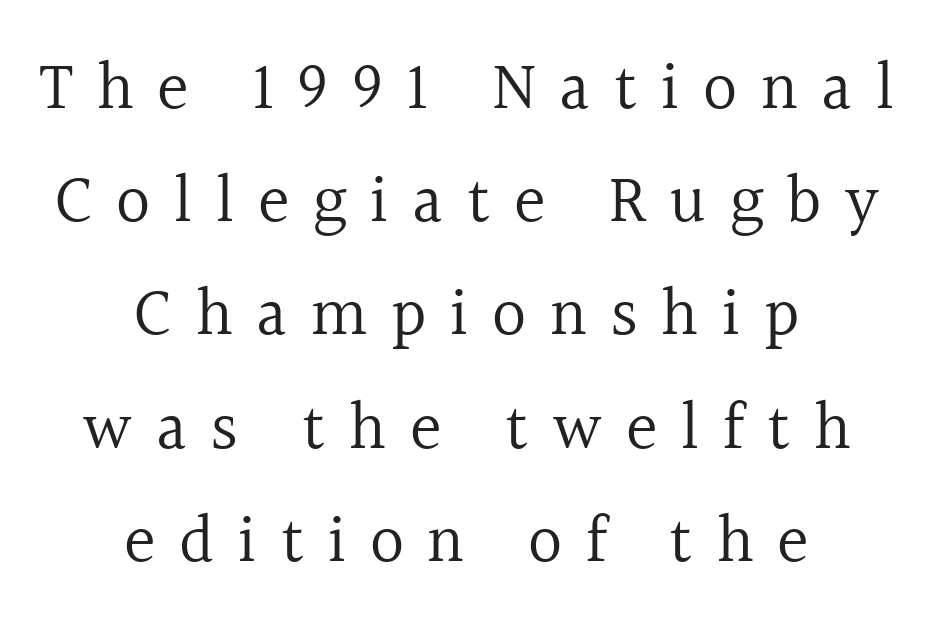
{"serif": "yes", "italic": "no", "bold": "no", "weight": "regular", "width": "normal", "x_height": "medium", "monospaced": "no", "underline": "no", "align": "center", "line_spacing": "normal", "line_spacing_ratio": 1.69, "letter_spacing": "wide", "letter_spacing_em": 0.35, "glyph_px": 67}
